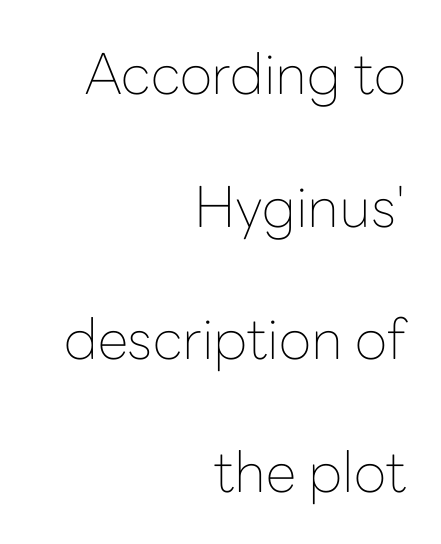
Q: Is the text bold? A: No.
Q: Is the text italic (slanted)? A: No, it is upright.
Q: Is the typeface a serif or a sans-serif typeface? A: Sans-serif.
Q: Is the text underlined? A: No.
Q: How is the paragraph aligned? A: Right-aligned.
Q: Is the spacing between letters normal or unusually wide? A: Normal.
Q: Is the spacing between lines tight, normal or loose? A: Loose.
Q: Width (condensed, normal, or wide)? A: Normal.
Q: Stroke contrast? A: Low.
Q: x-height? A: Medium.
Q: Monospaced? A: No.
